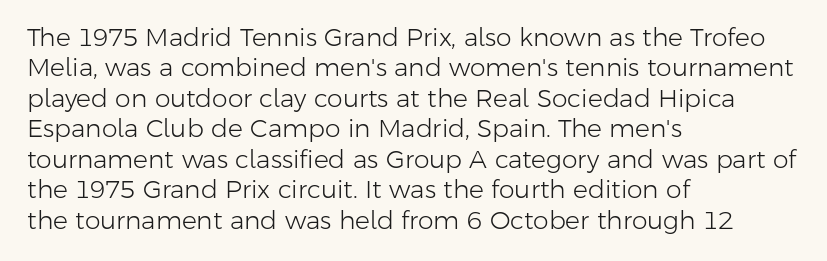
The image shows 25 px text type, upright; set left-aligned, line spacing 1.22x, normal letter spacing, not underlined.
